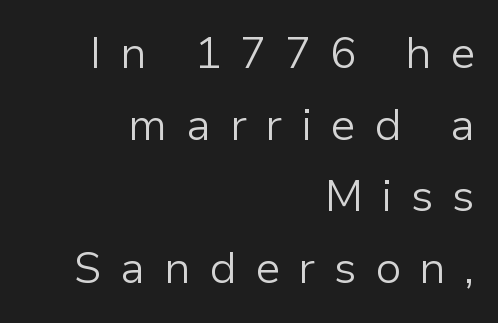
{"serif": "no", "italic": "no", "bold": "no", "weight": "light", "width": "normal", "stroke_contrast": "low", "x_height": "medium", "monospaced": "no", "underline": "no", "align": "right", "line_spacing": "normal", "line_spacing_ratio": 1.63, "letter_spacing": "wide", "letter_spacing_em": 0.42, "glyph_px": 44}
